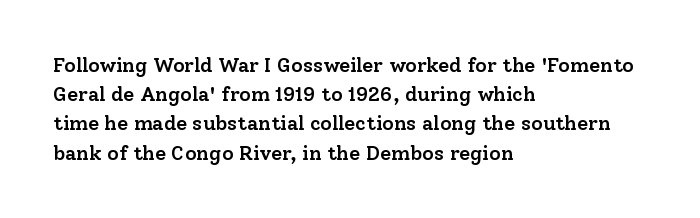
The image shows 20 px text type, upright; set left-aligned, normal line spacing (1.46x), normal letter spacing, not underlined.
